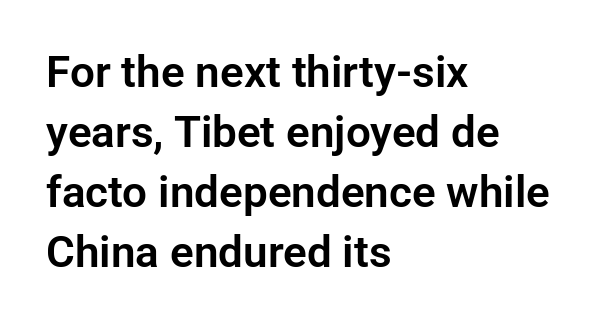
The image shows 44 px sans-serif type, upright; set left-aligned, normal line spacing (1.36x), normal letter spacing, not underlined; low stroke contrast and a medium x-height.
